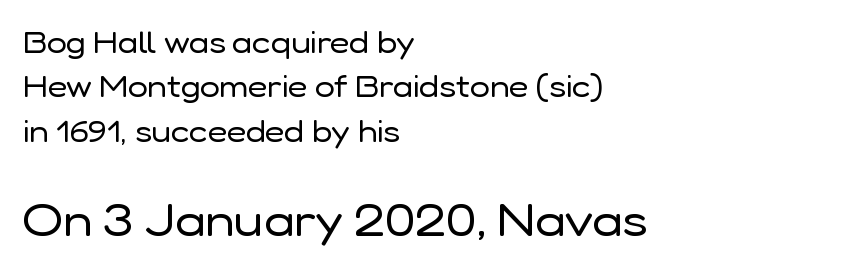
This sample has the flowing, uneven cadence of proportional lettering. A typesetter would label this face a sans. Quick note: underline off. Stems and bowls with no extra thickness — not bold. Small over large — that's the arrangement of the two blocks here. Posture: vertical.
